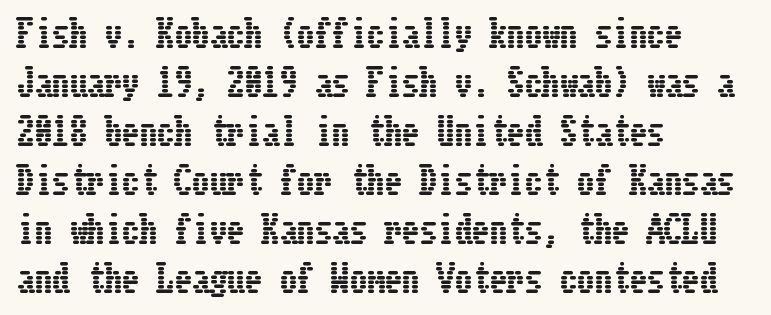
{"italic": "no", "width": "condensed", "stroke_contrast": "low", "x_height": "medium", "underline": "no", "align": "left", "line_spacing": "normal", "line_spacing_ratio": 1.4, "letter_spacing": "normal", "letter_spacing_em": 0.0, "glyph_px": 35}
